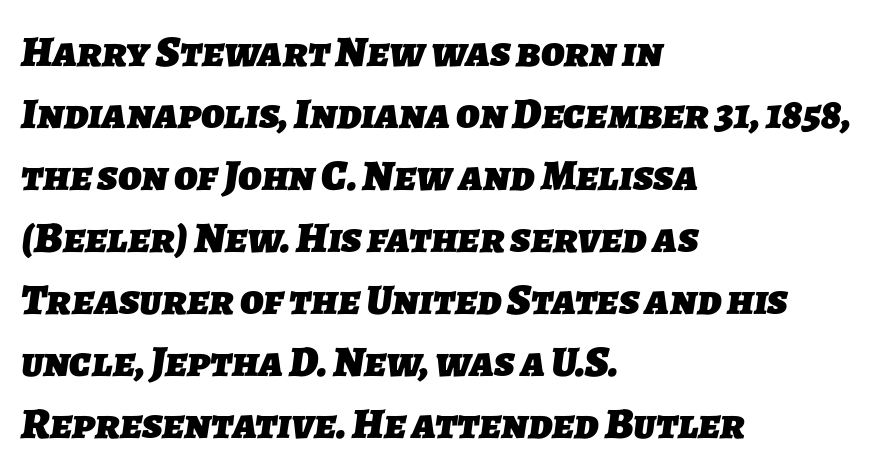
Q: Is the text bold? A: Yes.
Q: Is the typeface a serif or a sans-serif typeface? A: Sans-serif.
Q: Is the text underlined? A: No.
Q: How is the paragraph aligned? A: Left-aligned.
Q: Is the spacing between letters normal or unusually wide? A: Normal.
Q: Is the spacing between lines tight, normal or loose? A: Normal.
Q: Width (condensed, normal, or wide)? A: Normal.
Q: Stroke contrast? A: Low.
Q: x-height? A: Medium.
Q: Monospaced? A: No.
